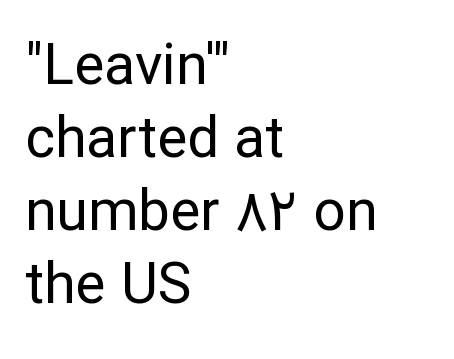
The image shows 57 px regular-weight sans-serif type, upright; set left-aligned, normal line spacing (1.28x), normal letter spacing, not underlined; low stroke contrast and a medium x-height.
